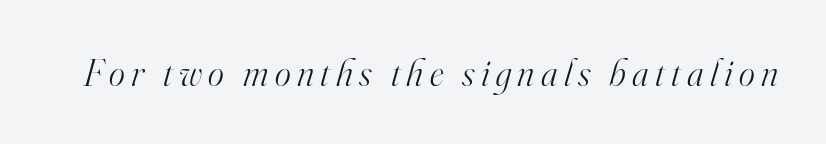
Q: Is the text bold? A: No.
Q: Is the text italic (slanted)? A: Yes, it leans right by about 16 degrees.
Q: Is the typeface a serif or a sans-serif typeface? A: Serif.
Q: Is the text underlined? A: No.
Q: Width (condensed, normal, or wide)? A: Normal.
Q: Stroke contrast? A: High.
Q: x-height? A: Small.
Q: Monospaced? A: No.
